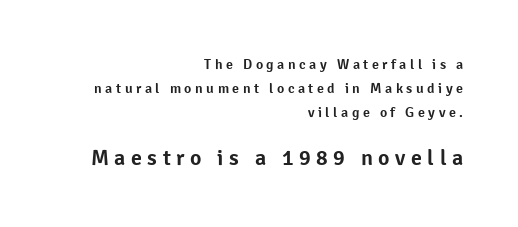
Q: Is the text italic (slanted)? A: No, it is upright.
Q: Is the text underlined? A: No.
Q: How is the paragraph aligned? A: Right-aligned.
Q: Is the spacing between letters normal or unusually wide? A: Unusually wide.
Q: Is the spacing between lines tight, normal or loose? A: Normal.
Q: Which block of text is set in a larger size, the first (top) or the second (bottom)? A: The second (bottom) one.
